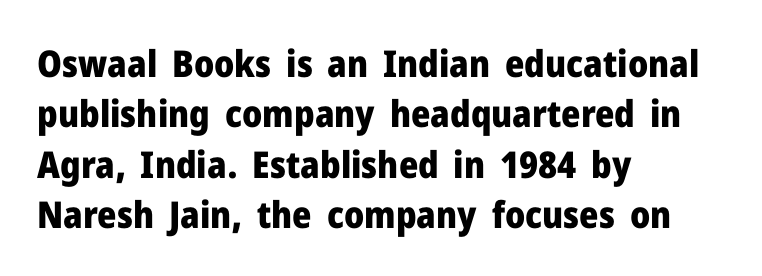
Look at the bottom of the vertical strokes: they stop flat, with no serifs. The lettering holds an erect, upright posture throughout. Rule under the text: the space is simply empty. The letterforms sit shoulder to shoulder at normal distance. You could not count columns in this text — the font is proportionally spaced.
